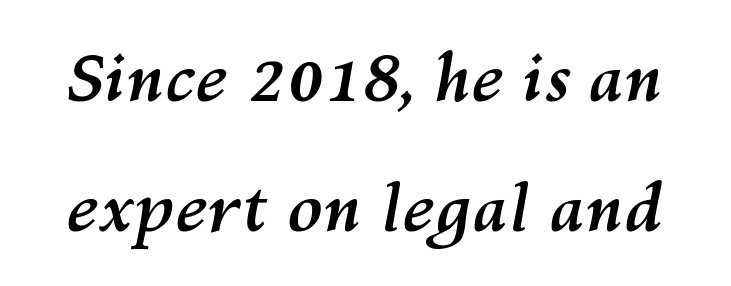
Baseline-to-baseline distance is far greater than the letter height. Each row of text sits above clean, open space. This sample uses an oblique cut, with every glyph tilted off the vertical. You could not count columns in this text — the font is proportionally spaced. Each glyph is drawn with heavy, bold strokes. How are the letters spaced? Ordinarily, with no added tracking.
